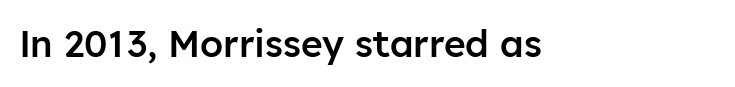
Default kerning and tracking; the words read as compact shapes. Every stem runs plumb, perpendicular to the baseline. Letterform terminals end flat and unadorned throughout the passage. The face used here is proportionally spaced, like ordinary book or web type. The strip under each line holds only bare page. Summary of weight: moderately heavy, a semibold.
